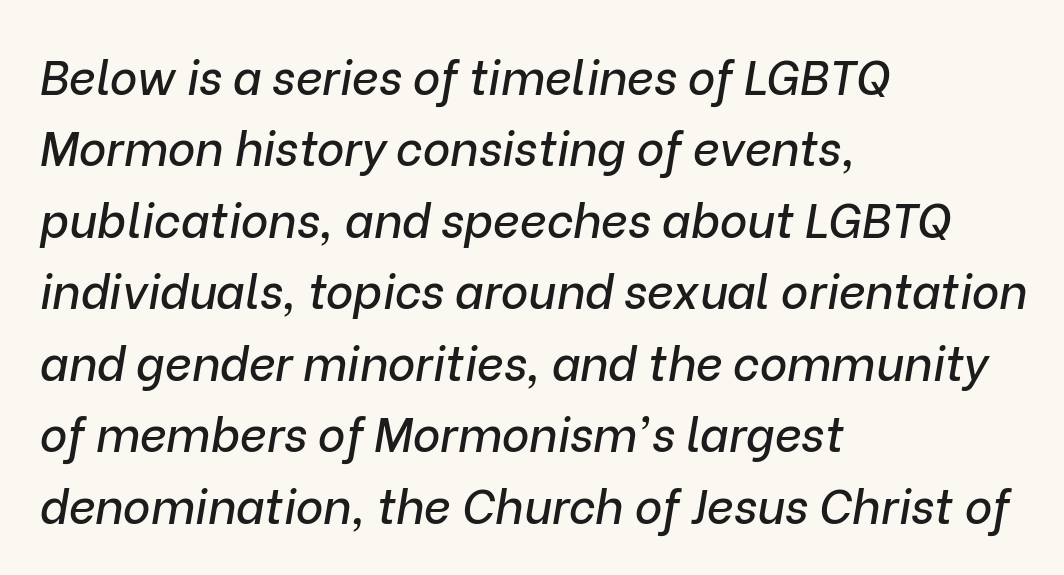
The image shows 47 px text type, italic (leaning right); set left-aligned, normal line spacing (1.52x), normal letter spacing, not underlined; low stroke contrast and a medium x-height.
